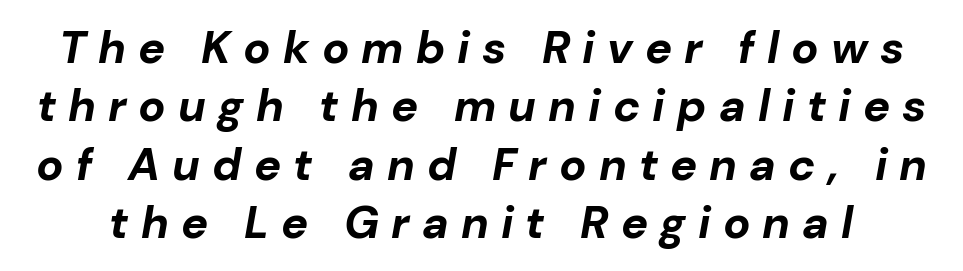
Q: Is the text bold? A: Yes.
Q: Is the text italic (slanted)? A: Yes, it leans right by about 10 degrees.
Q: Is the text underlined? A: No.
Q: Is the spacing between letters normal or unusually wide? A: Unusually wide.
Q: Is the spacing between lines tight, normal or loose? A: Normal.
Q: Width (condensed, normal, or wide)? A: Normal.
Q: Stroke contrast? A: Low.
Q: x-height? A: Medium.
Q: Monospaced? A: No.
